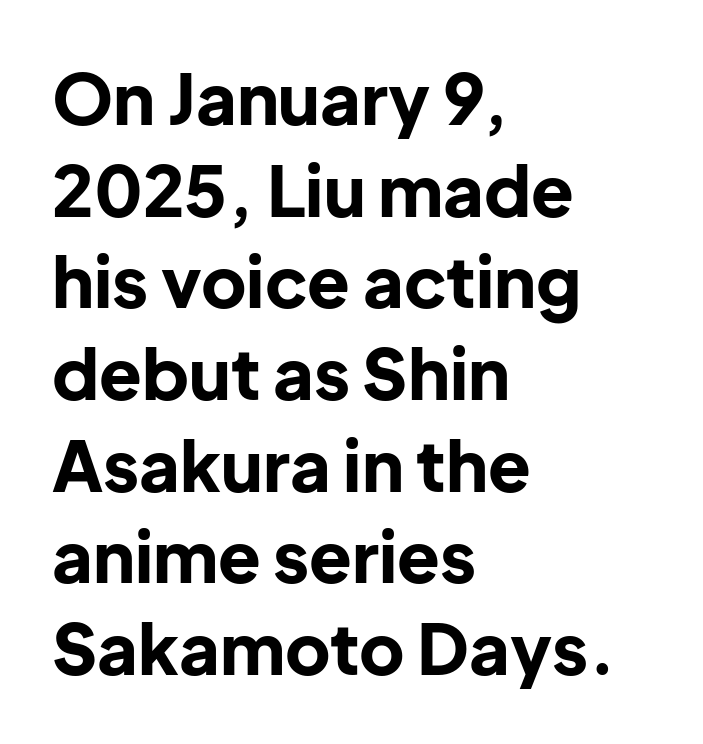
{"serif": "no", "italic": "no", "bold": "yes", "weight": "bold", "width": "normal", "stroke_contrast": "low", "x_height": "medium", "monospaced": "no", "underline": "no", "align": "left", "line_spacing": "normal", "line_spacing_ratio": 1.31, "letter_spacing": "normal", "letter_spacing_em": 0.0, "glyph_px": 70}
